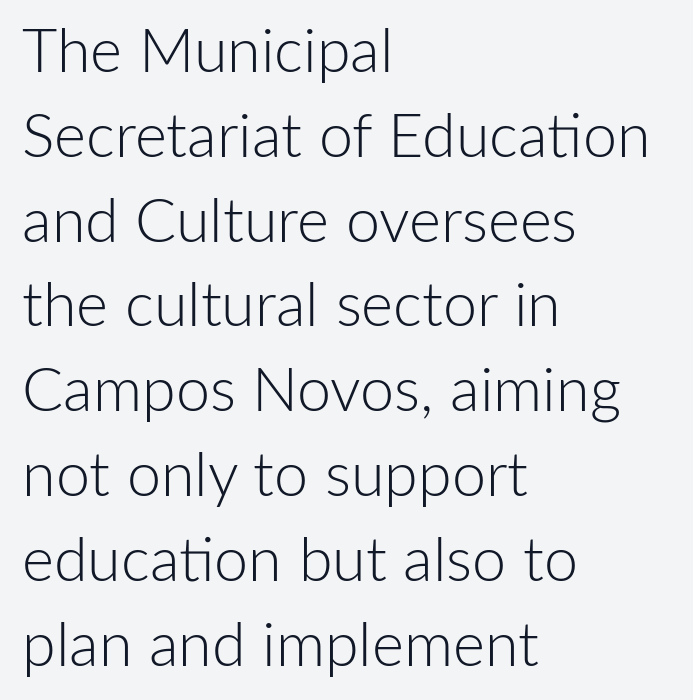
{"serif": "no", "italic": "no", "bold": "no", "weight": "light", "width": "normal", "stroke_contrast": "low", "x_height": "medium", "monospaced": "no", "underline": "no", "align": "left", "line_spacing": "normal", "line_spacing_ratio": 1.39, "letter_spacing": "normal", "letter_spacing_em": 0.0, "glyph_px": 61}
